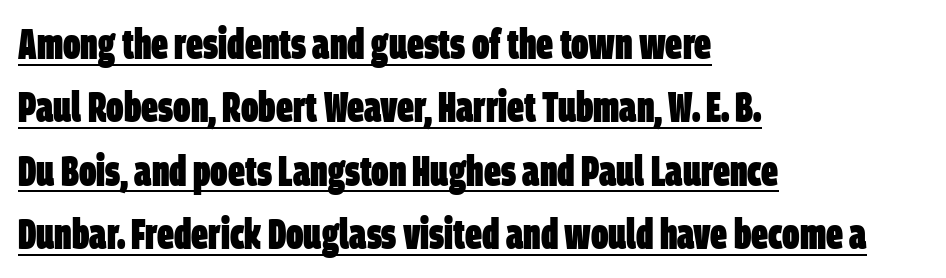
Q: Is the text bold? A: Yes.
Q: Is the typeface a serif or a sans-serif typeface? A: Sans-serif.
Q: Is the text underlined? A: Yes.
Q: How is the paragraph aligned? A: Left-aligned.
Q: Is the spacing between letters normal or unusually wide? A: Normal.
Q: Is the spacing between lines tight, normal or loose? A: Normal.
Q: Width (condensed, normal, or wide)? A: Condensed.
Q: Stroke contrast? A: Low.
Q: x-height? A: Large.
Q: Monospaced? A: No.
